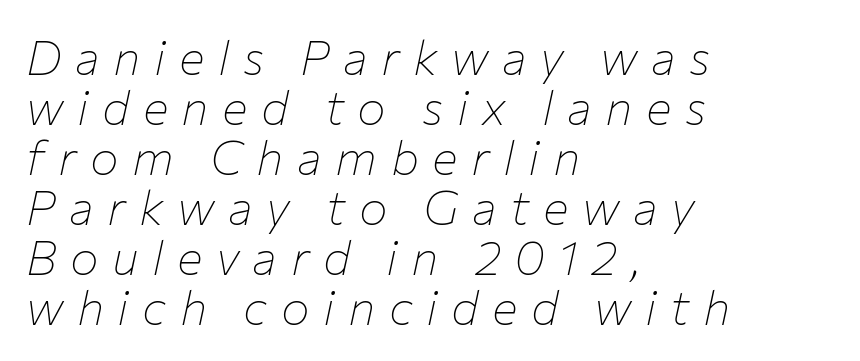
Q: Is the text bold? A: No.
Q: Is the text italic (slanted)? A: Yes, it leans right by about 12 degrees.
Q: Is the text underlined? A: No.
Q: How is the paragraph aligned? A: Left-aligned.
Q: Is the spacing between letters normal or unusually wide? A: Unusually wide.
Q: Is the spacing between lines tight, normal or loose? A: Tight.
Q: Width (condensed, normal, or wide)? A: Normal.
Q: Stroke contrast? A: Low.
Q: x-height? A: Medium.
Q: Monospaced? A: No.
